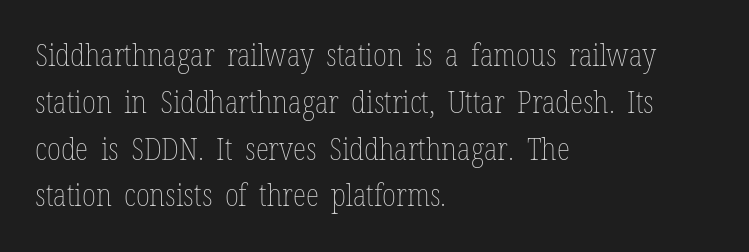
{"italic": "no", "bold": "no", "weight": "thin", "width": "condensed", "stroke_contrast": "low", "x_height": "medium", "monospaced": "no", "underline": "no", "align": "left", "line_spacing": "normal", "line_spacing_ratio": 1.51, "letter_spacing": "normal", "letter_spacing_em": 0.0, "glyph_px": 31}
